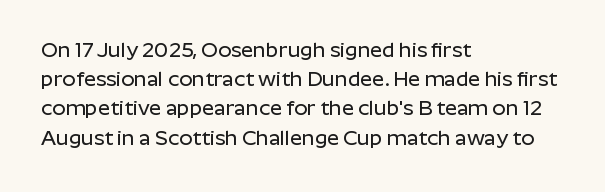
Each word holds together tightly as a unit, with standard inter-letter gaps. Left-aligned paragraph, ragged on the right. The vertical gap from one line to the next is medium. Nope, not italic — everything's standing straight. Check the space under the baseline: it is left empty.
